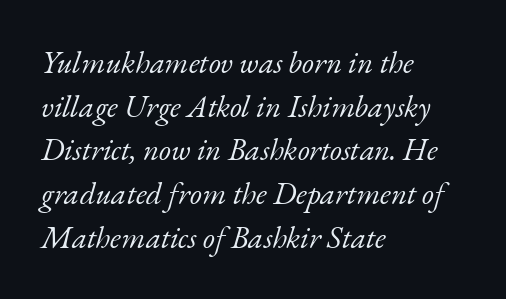
Is the stroke heavy? The answer is a plain regular-or-lighter. The horizontal fit of the characters is conventional and even. Typeset ragged right — the left edge is the straight one. Old-style or modern, the face here clearly has serifs.
